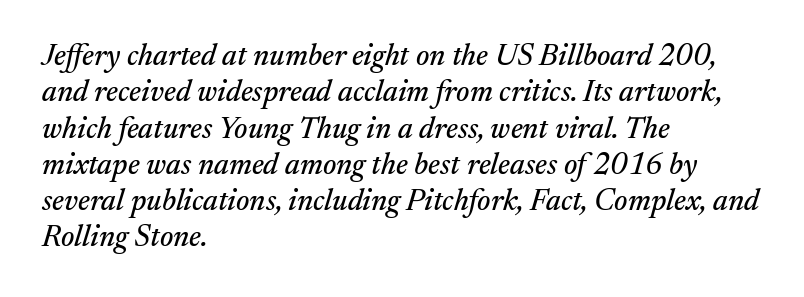
Looking at the ascenders, they clearly lean. Check where the strokes stop: tiny serifs finish them off. The rendering uses natural spacing where letterforms have individual widths. Horizontal alignment here is leftward, the default for most running prose. The strip under each line holds only bare page.
